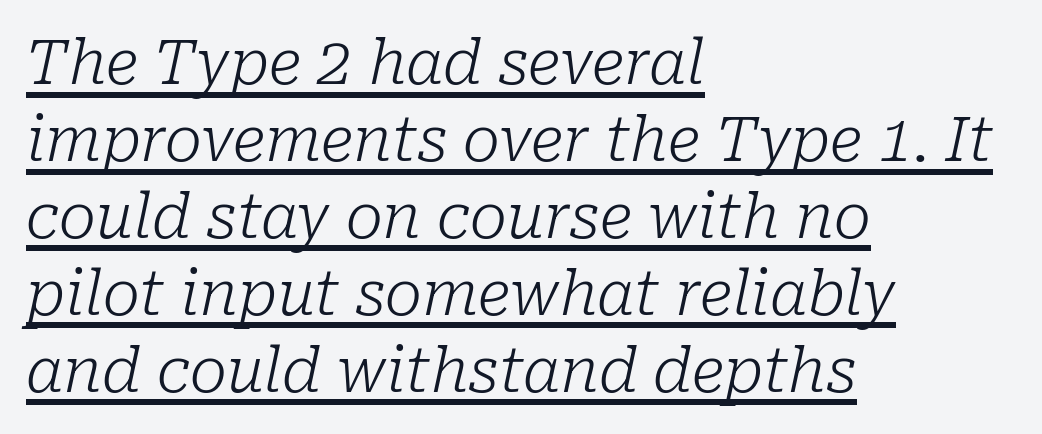
The image shows 62 px light serif type, italic (leaning right); set left-aligned, line spacing 1.24x, normal letter spacing, underlined; low stroke contrast and a medium x-height.
